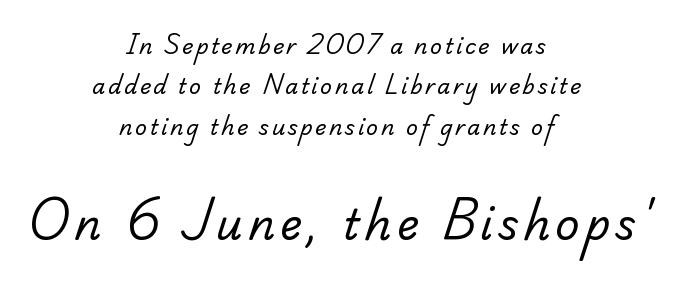
The image shows 42 px regular-weight serif type; set centered, loose line spacing (1.92x), not underlined; the second (bottom) block is 2.0x larger; low stroke contrast and a small x-height.
